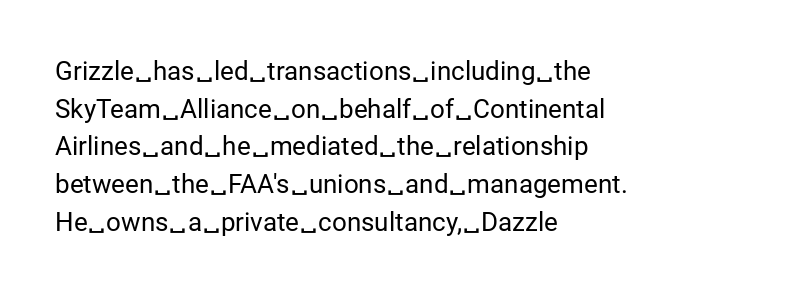
The image shows 26 px text type, upright; set left-aligned, normal line spacing (1.45x), normal letter spacing, not underlined.
